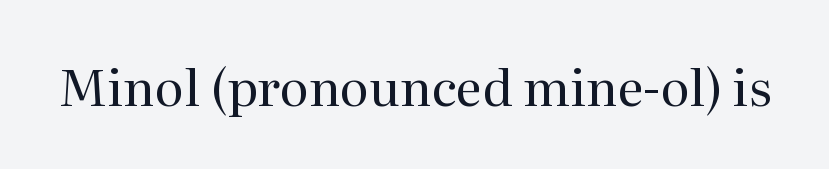
Glyph-to-glyph distance matches everyday printed text. The specimen reads as upright at a glance. The weight tops out at a normal text grade. Serif or sans? Serif — the stroke terminals have little feet. Here the designer chose a conventional face with non-uniform glyph widths.
